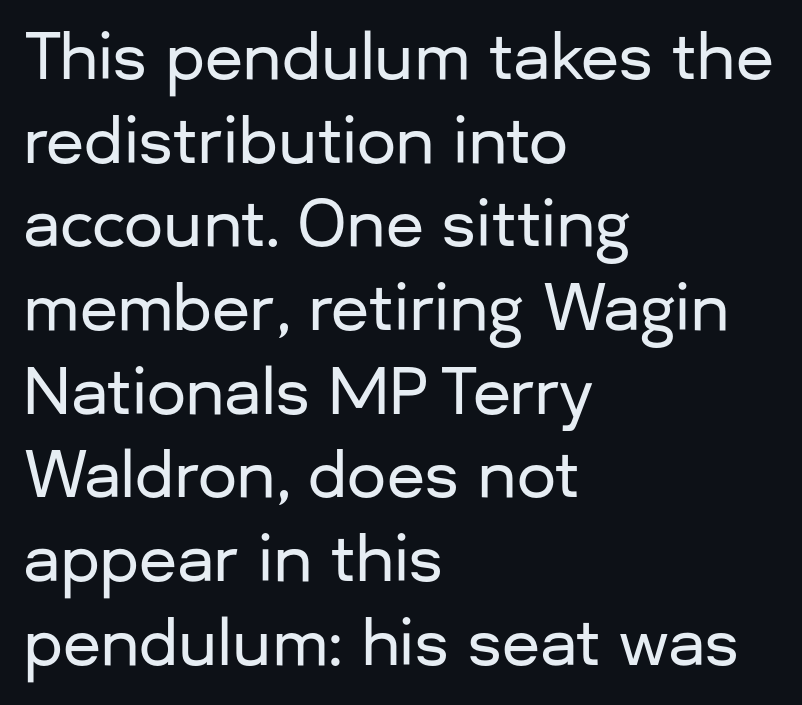
{"serif": "no", "italic": "no", "width": "normal", "stroke_contrast": "low", "x_height": "medium", "monospaced": "no", "underline": "no", "align": "left", "line_spacing": "normal", "line_spacing_ratio": 1.35, "letter_spacing": "normal", "letter_spacing_em": 0.0, "glyph_px": 62}
